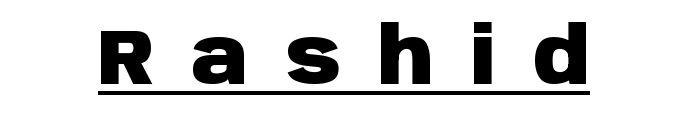
{"serif": "no", "italic": "no", "bold": "yes", "weight": "heavy", "width": "normal", "stroke_contrast": "low", "x_height": "large", "monospaced": "no", "underline": "yes", "letter_spacing": "wide", "letter_spacing_em": 0.47, "glyph_px": 78}
